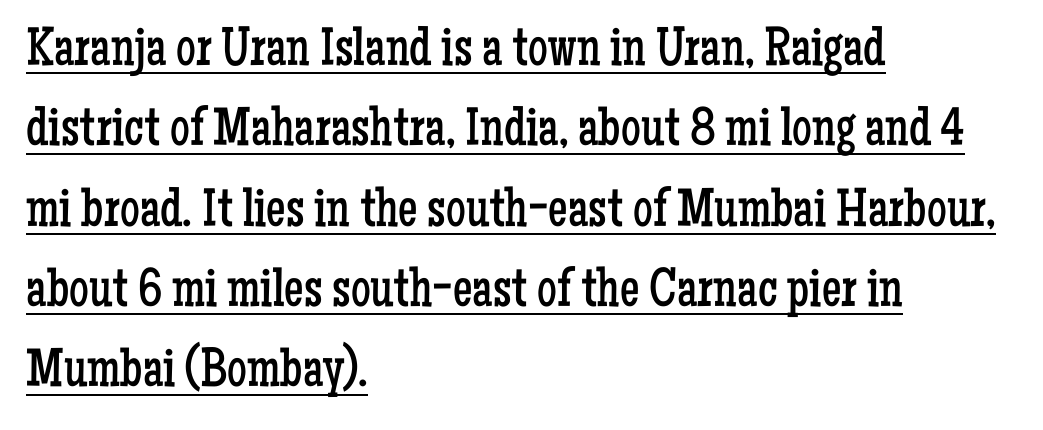
Q: Is the text bold? A: No.
Q: Is the text italic (slanted)? A: No, it is upright.
Q: Is the typeface a serif or a sans-serif typeface? A: Serif.
Q: Is the text underlined? A: Yes.
Q: How is the paragraph aligned? A: Left-aligned.
Q: Is the spacing between letters normal or unusually wide? A: Normal.
Q: Is the spacing between lines tight, normal or loose? A: Normal.
Q: Width (condensed, normal, or wide)? A: Condensed.
Q: Stroke contrast? A: Low.
Q: x-height? A: Medium.
Q: Monospaced? A: No.
